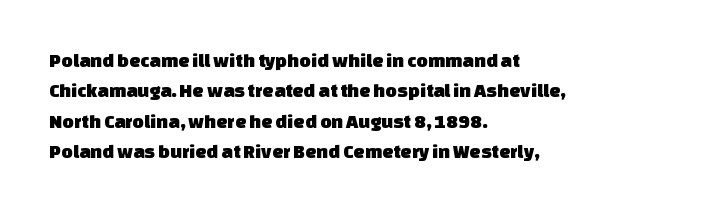
The letterforms sit shoulder to shoulder at normal distance. Regarding leading, the lines here are spaced in the standard way. The lines are quadded left. Beneath every word, the page is bare.
